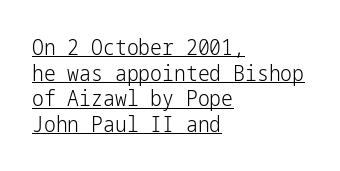
Weight: regular or lighter. The gaps between neighbouring characters are ordinary and unremarkable. Leftover space on each line is placed entirely after the last word. The specimen includes a rule beneath the text block's lines.
